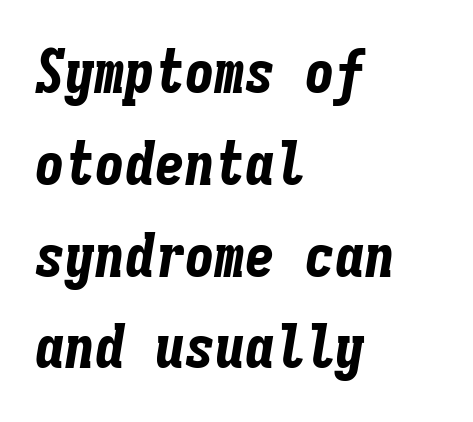
The passage shown is typed in a monospace face where columns stay perfectly aligned. The rendering applies a slant to the glyphs. On the weight axis this lands at bold, roughly 700. Words appear dense and cohesive because spacing is normal.
